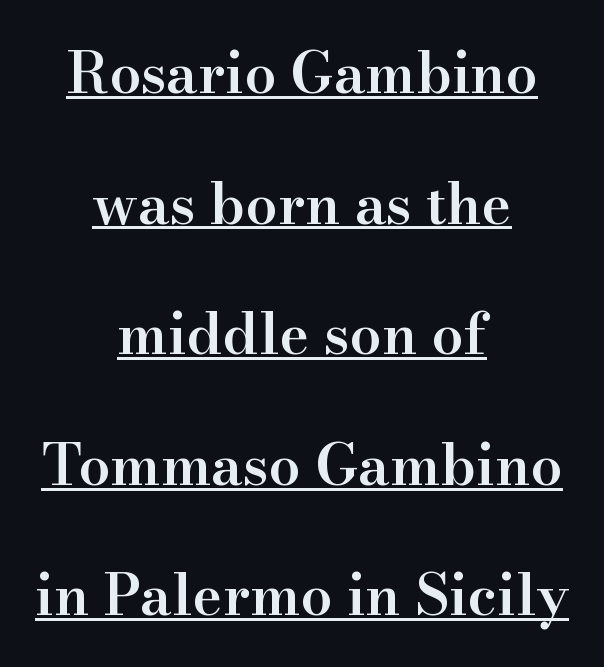
{"serif": "yes", "italic": "no", "bold": "semi", "weight": "semibold", "width": "normal", "stroke_contrast": "high", "x_height": "small", "monospaced": "no", "underline": "yes", "align": "center", "line_spacing": "loose", "line_spacing_ratio": 2.29, "letter_spacing": "normal", "letter_spacing_em": 0.0, "glyph_px": 57}
